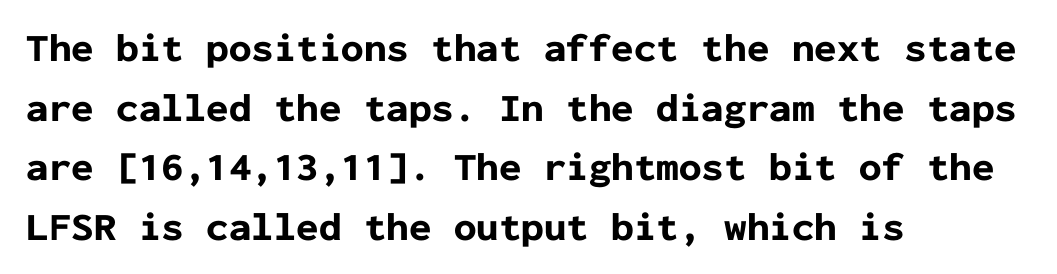
{"serif": "no", "italic": "no", "bold": "yes", "weight": "bold", "width": "normal", "stroke_contrast": "low", "x_height": "medium", "monospaced": "yes", "underline": "no", "align": "left", "line_spacing": "normal", "line_spacing_ratio": 1.49, "letter_spacing": "normal", "letter_spacing_em": 0.0, "glyph_px": 40}
